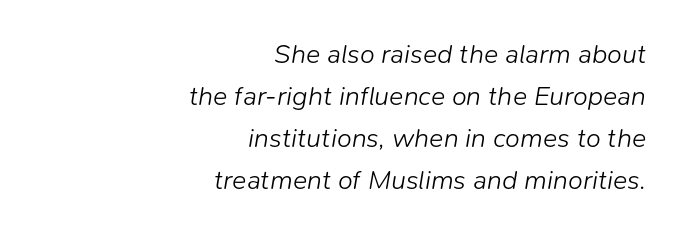
The rendering anchors every line to the right-hand side. Caption: standard tracking, unaltered. The rendering applies a slant to the glyphs. Glance below the letters and you will spot only blank space. Heft: none added — not bold. Regular leading.
